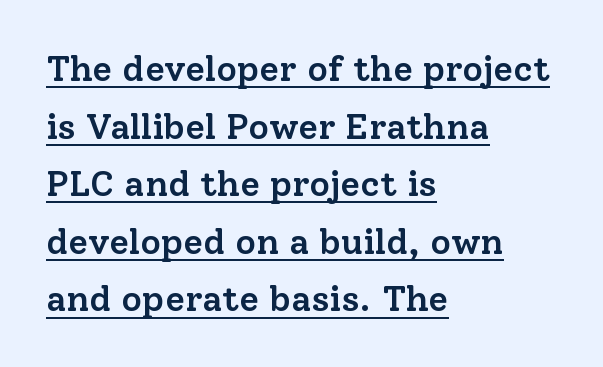
Q: Is the text bold? A: Semi-bold.
Q: Is the text italic (slanted)? A: No, it is upright.
Q: Is the typeface a serif or a sans-serif typeface? A: Serif.
Q: Is the text underlined? A: Yes.
Q: How is the paragraph aligned? A: Left-aligned.
Q: Is the spacing between letters normal or unusually wide? A: Normal.
Q: Is the spacing between lines tight, normal or loose? A: Normal.
Q: Width (condensed, normal, or wide)? A: Normal.
Q: Stroke contrast? A: Low.
Q: x-height? A: Medium.
Q: Monospaced? A: No.
